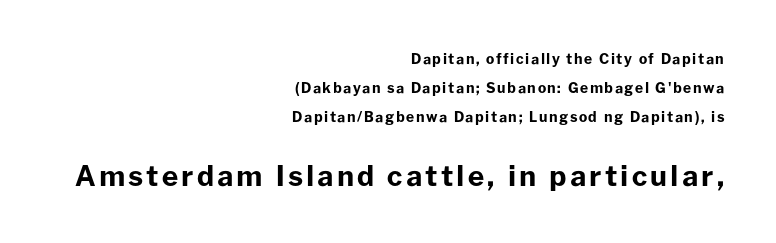
The image shows 28 px bold sans-serif type, upright; set right-aligned, loose line spacing (2.08x), not underlined; the second (bottom) block is 2.0x larger; low stroke contrast and a medium x-height.
